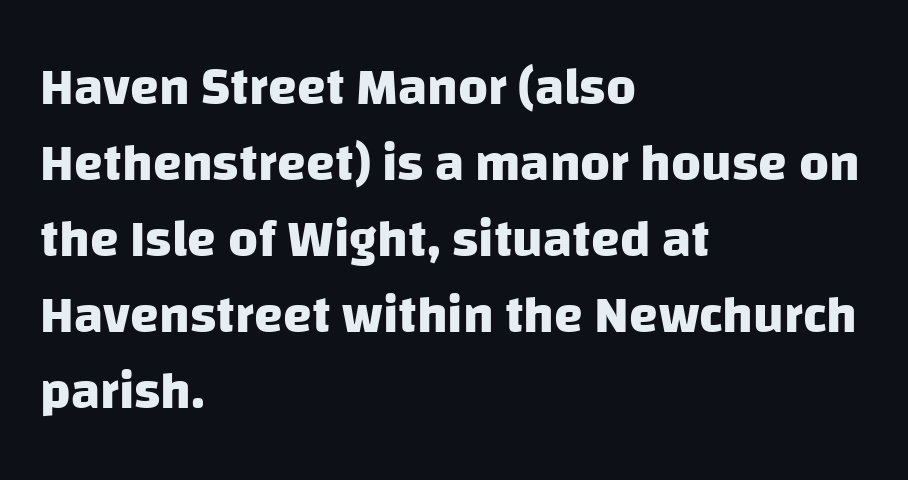
What's the leading like? Ordinary, nothing unusual. Each line starts at the same left margin while the right side varies. Lines of text with bare space underneath. Regarding serifs, this sample does without them. The sample has been set heavy, in full bold. Note the varied advance widths — an 'i' is clearly narrower than an 'm'.
